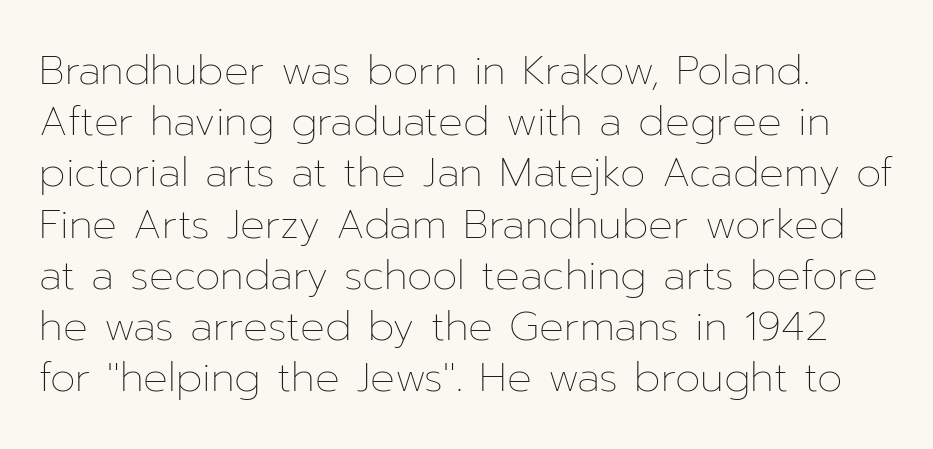
This sample uses plain, unmodified letter spacing. The rendering uses a moderate line-height, typical for paragraphs. Ordinary non-slanted type is in use. The gap between lines stays unmarked. Looks like regular typesetting: each glyph gets only the width it needs. Stems here are at most as thick as an everyday book face.
